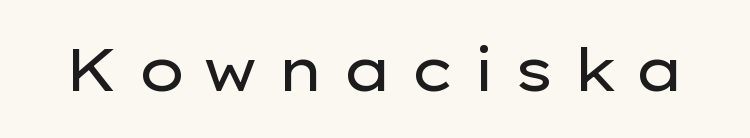
{"serif": "no", "italic": "no", "bold": "no", "weight": "regular", "width": "wide", "stroke_contrast": "low", "x_height": "medium", "monospaced": "no", "underline": "no", "letter_spacing": "wide", "letter_spacing_em": 0.28, "glyph_px": 59}
